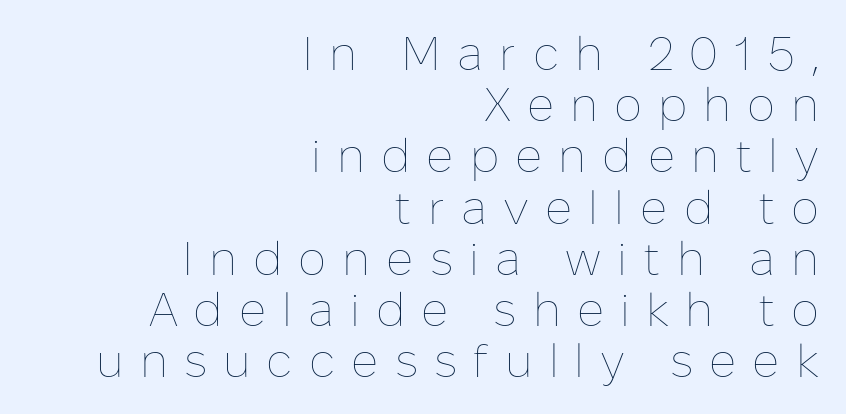
The image shows 47 px thin type, upright; set right-aligned, tight line spacing (1.09x), unusually wide letter spacing (+0.34 em), not underlined; low stroke contrast and a medium x-height.
